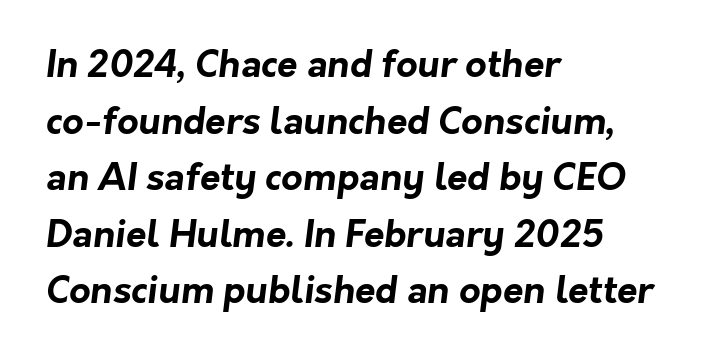
The image shows 37 px bold sans-serif type; set left-aligned, normal line spacing (1.53x), normal letter spacing, not underlined; low stroke contrast and a medium x-height.
